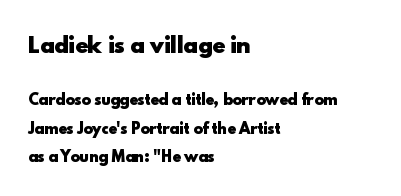
Q: Is the text bold? A: Yes.
Q: Is the text italic (slanted)? A: No, it is upright.
Q: Is the text underlined? A: No.
Q: How is the paragraph aligned? A: Left-aligned.
Q: Is the spacing between letters normal or unusually wide? A: Normal.
Q: Is the spacing between lines tight, normal or loose? A: Loose.
Q: Which block of text is set in a larger size, the first (top) or the second (bottom)? A: The first (top) one.
